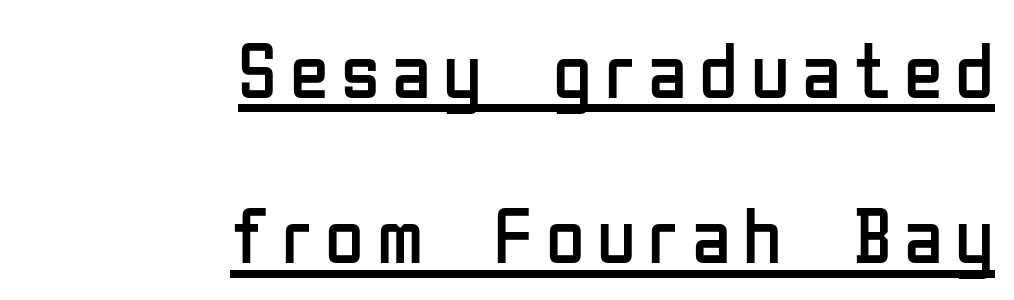
Q: Is the text bold? A: No.
Q: Is the text italic (slanted)? A: No, it is upright.
Q: Is the typeface a serif or a sans-serif typeface? A: Sans-serif.
Q: Is the text underlined? A: Yes.
Q: How is the paragraph aligned? A: Right-aligned.
Q: Is the spacing between lines tight, normal or loose? A: Loose.
Q: Width (condensed, normal, or wide)? A: Condensed.
Q: Stroke contrast? A: Low.
Q: x-height? A: Medium.
Q: Monospaced? A: No.
